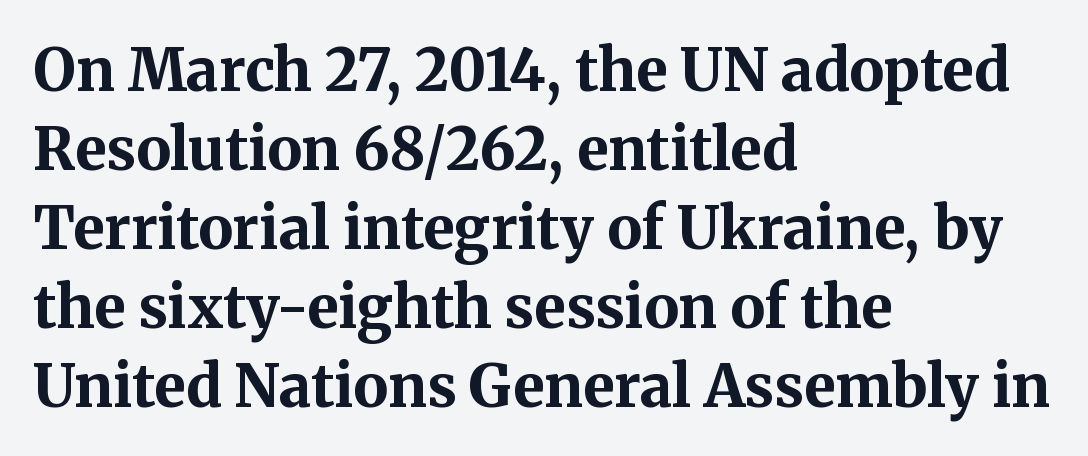
{"serif": "yes", "italic": "no", "bold": "yes", "weight": "bold", "width": "normal", "stroke_contrast": "medium", "x_height": "medium", "monospaced": "no", "underline": "no", "align": "left", "line_spacing": "normal", "line_spacing_ratio": 1.36, "letter_spacing": "normal", "letter_spacing_em": 0.0, "glyph_px": 58}
